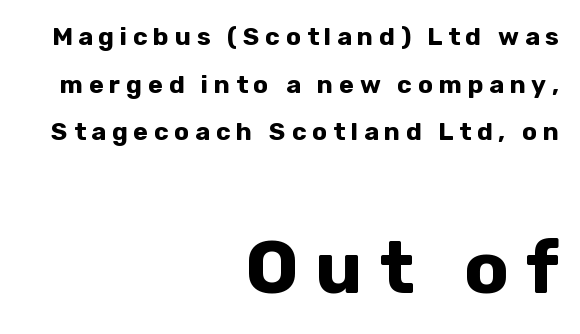
Short note: letters widely spaced. The setting favours the right margin, as signatures and pull-quotes sometimes do. A student would notice the bottom passage is typeset larger than what precedes it. In terms of leading, this rendering errs on the spacious side.
